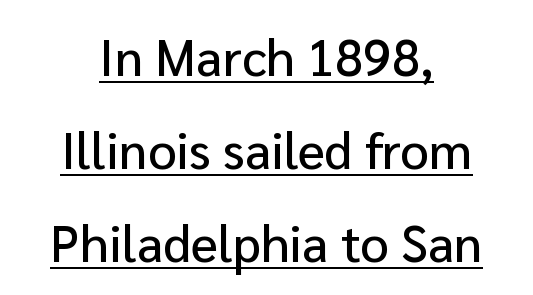
{"serif": "no", "italic": "no", "width": "normal", "stroke_contrast": "low", "x_height": "medium", "monospaced": "no", "underline": "yes", "align": "center", "line_spacing_ratio": 1.82, "letter_spacing": "normal", "letter_spacing_em": 0.0, "glyph_px": 51}
